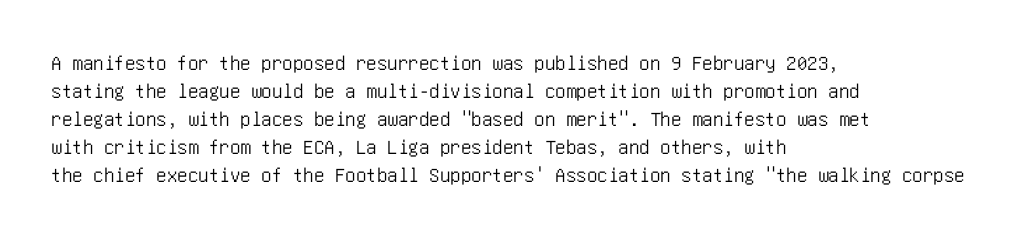
Q: Is the text italic (slanted)? A: No, it is upright.
Q: Is the text underlined? A: No.
Q: How is the paragraph aligned? A: Left-aligned.
Q: Is the spacing between letters normal or unusually wide? A: Normal.
Q: Is the spacing between lines tight, normal or loose? A: Normal.
